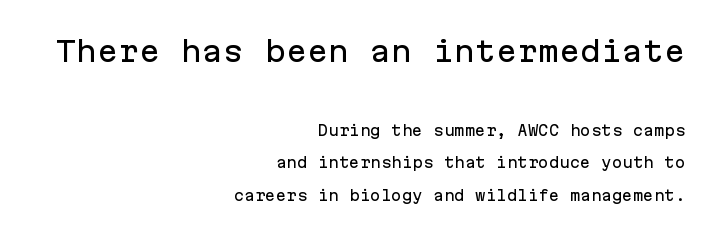
{"serif": "no", "italic": "no", "width": "normal", "stroke_contrast": "low", "x_height": "medium", "monospaced": "yes", "underline": "no", "align": "right", "line_spacing": "loose", "line_spacing_ratio": 2.33, "letter_spacing": "normal", "letter_spacing_em": 0.0, "larger_block": "first", "size_ratio": 2.0, "glyph_px": 28}
